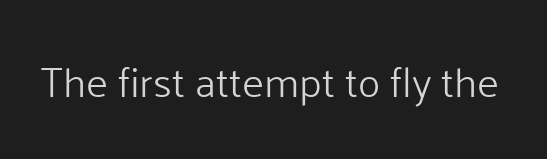
Q: Is the text bold? A: No.
Q: Is the text italic (slanted)? A: No, it is upright.
Q: Is the typeface a serif or a sans-serif typeface? A: Sans-serif.
Q: Is the text underlined? A: No.
Q: Is the spacing between letters normal or unusually wide? A: Normal.
Q: Width (condensed, normal, or wide)? A: Normal.
Q: Stroke contrast? A: Low.
Q: x-height? A: Medium.
Q: Monospaced? A: No.
